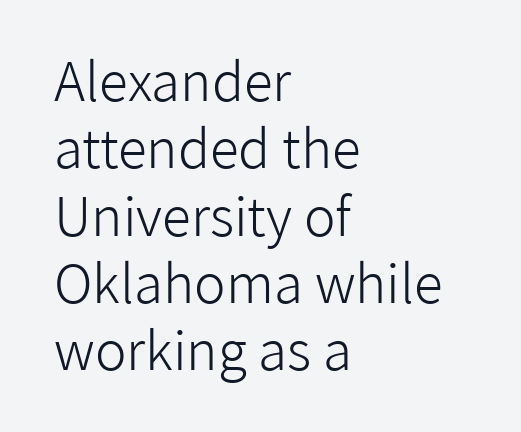
{"serif": "no", "italic": "no", "bold": "no", "weight": "light", "width": "normal", "stroke_contrast": "low", "x_height": "medium", "monospaced": "no", "underline": "no", "align": "left", "line_spacing": "normal", "line_spacing_ratio": 1.27, "letter_spacing": "normal", "letter_spacing_em": 0.0, "glyph_px": 53}
